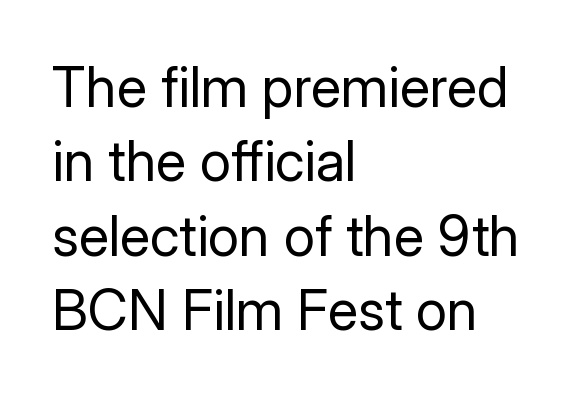
Q: Is the text bold? A: No.
Q: Is the text italic (slanted)? A: No, it is upright.
Q: Is the typeface a serif or a sans-serif typeface? A: Sans-serif.
Q: Is the text underlined? A: No.
Q: How is the paragraph aligned? A: Left-aligned.
Q: Is the spacing between letters normal or unusually wide? A: Normal.
Q: Is the spacing between lines tight, normal or loose? A: Normal.
Q: Width (condensed, normal, or wide)? A: Normal.
Q: Stroke contrast? A: Low.
Q: x-height? A: Medium.
Q: Monospaced? A: No.
